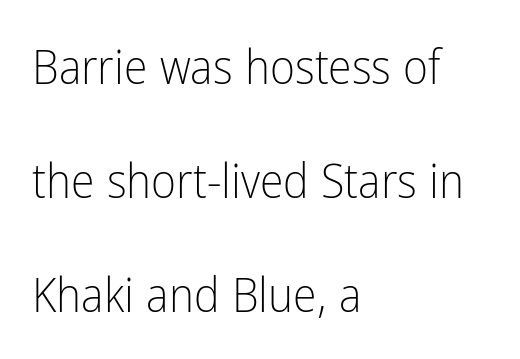
The image shows 48 px light, condensed sans-serif type, upright; set left-aligned, loose line spacing (2.37x), normal letter spacing, not underlined; low stroke contrast and a medium x-height.
